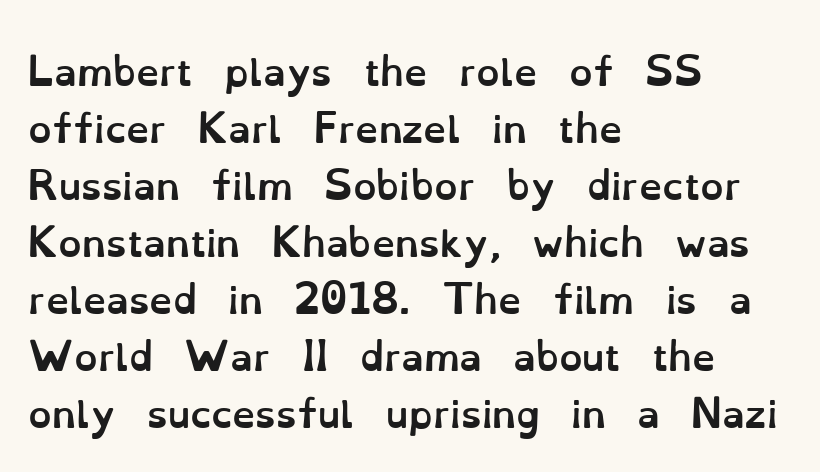
{"italic": "no", "bold": "yes", "weight": "semibold", "width": "normal", "stroke_contrast": "low", "x_height": "small", "monospaced": "no", "underline": "no", "align": "left", "line_spacing": "normal", "line_spacing_ratio": 1.54, "letter_spacing": "normal", "letter_spacing_em": 0.0, "glyph_px": 37}
